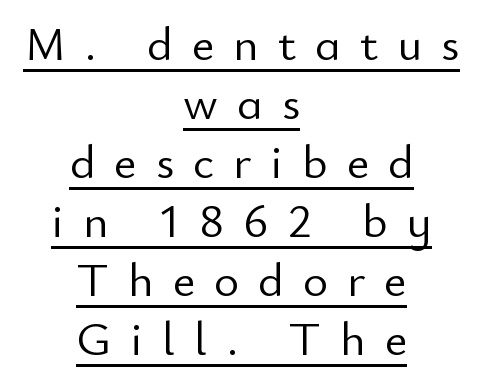
{"serif": "no", "italic": "no", "bold": "no", "weight": "light", "width": "normal", "stroke_contrast": "low", "x_height": "small", "monospaced": "no", "underline": "yes", "align": "center", "line_spacing_ratio": 1.23, "letter_spacing": "wide", "letter_spacing_em": 0.4, "glyph_px": 48}
